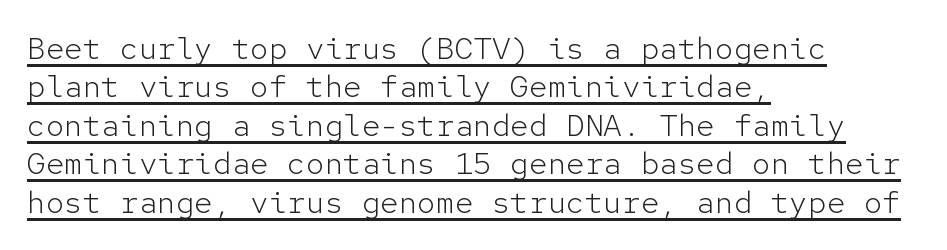
{"serif": "no", "italic": "no", "bold": "no", "weight": "light", "width": "normal", "stroke_contrast": "low", "x_height": "medium", "monospaced": "yes", "underline": "yes", "align": "left", "line_spacing_ratio": 1.24, "letter_spacing": "normal", "letter_spacing_em": 0.0, "glyph_px": 31}
